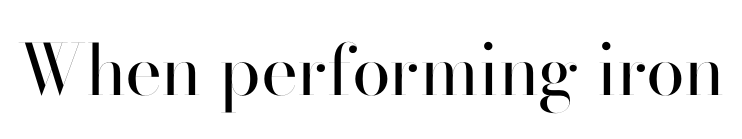
The image shows 70 px regular-weight sans-serif type, upright; set normal letter spacing, not underlined; high stroke contrast and a small x-height.
